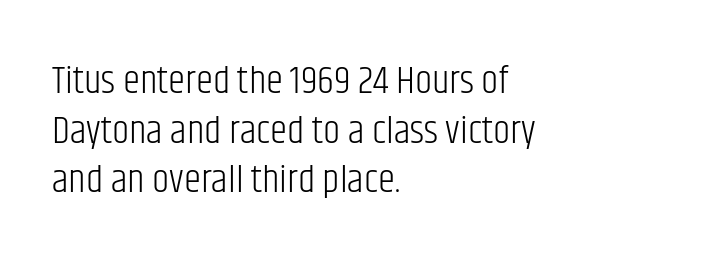
Letterform terminals end flat and unadorned throughout the passage. Descenders are the only things crossing below the line. Tall strokes in this sample are plumb rather than angled. Each letter keeps its own natural width here, so spacing adapts to shape. No extra tracking has been applied to these lines.
